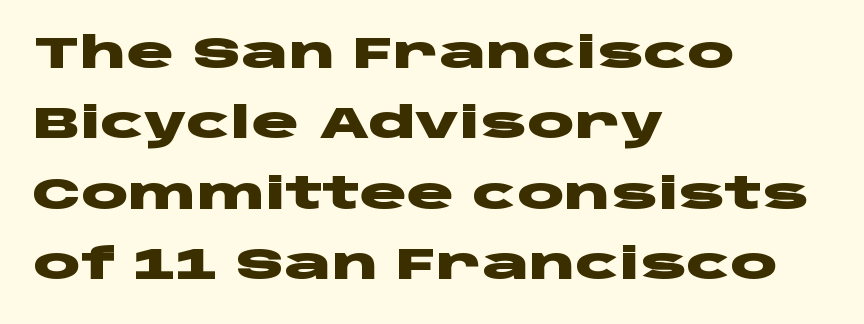
How would I describe the line gaps? Plain and ordinary. Horizontally, the lines are justified to the leading edge only. Emphasis by weight is at full strength: bold. The passage shown is typeset with a sans-serif family. This rendering leaves character spacing at its baseline value. This sample has the flowing, uneven cadence of proportional lettering.
